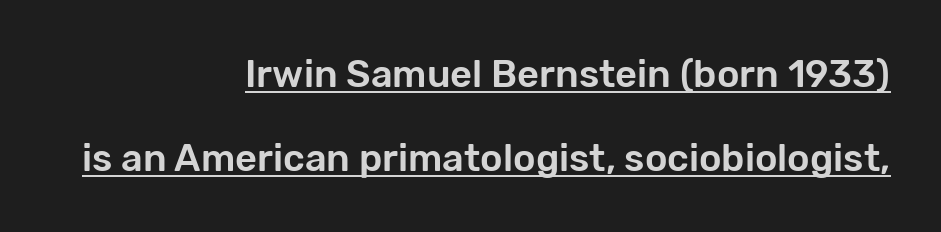
{"serif": "no", "italic": "no", "width": "normal", "stroke_contrast": "low", "x_height": "medium", "monospaced": "no", "underline": "yes", "align": "right", "line_spacing": "loose", "line_spacing_ratio": 2.21, "letter_spacing": "normal", "letter_spacing_em": 0.0, "glyph_px": 38}
